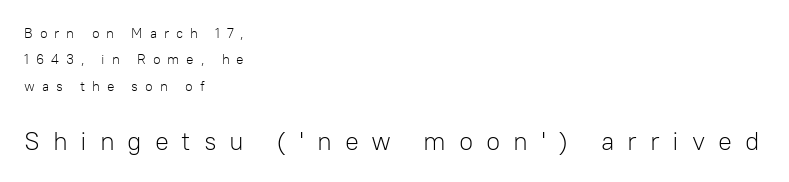
{"italic": "no", "bold": "no", "underline": "no", "align": "left", "line_spacing_ratio": 1.89, "letter_spacing": "wide", "letter_spacing_em": 0.49, "larger_block": "second", "size_ratio": 1.86, "glyph_px": 26}
